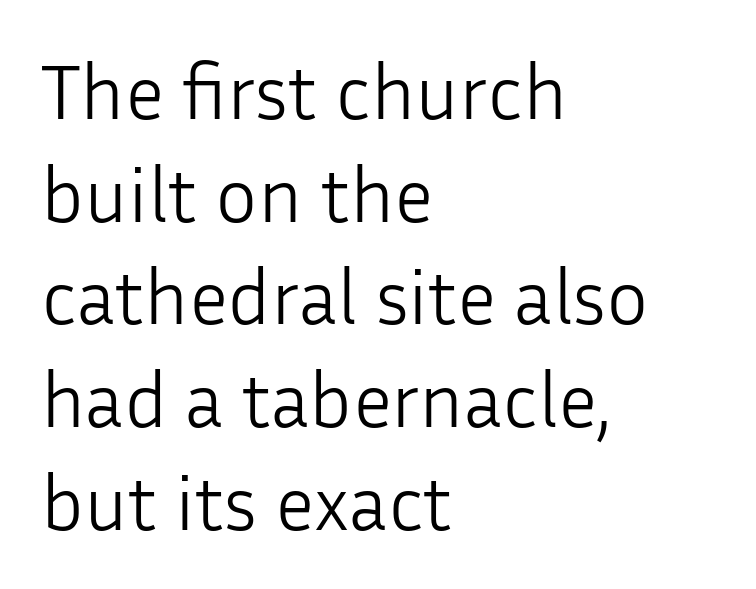
The image shows 79 px light sans-serif type, upright; set left-aligned, normal line spacing (1.3x), normal letter spacing, not underlined; low stroke contrast and a medium x-height.
